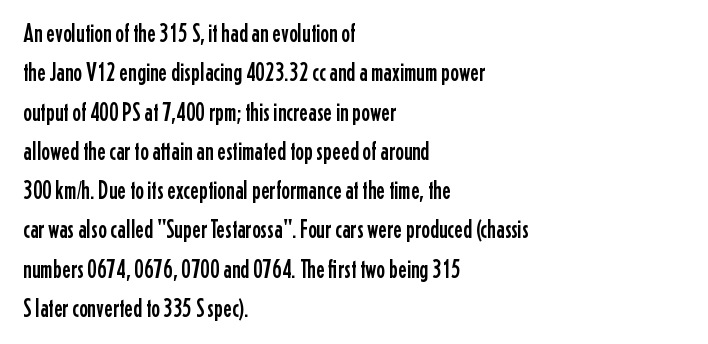
Q: Is the text italic (slanted)? A: No, it is upright.
Q: Is the text underlined? A: No.
Q: How is the paragraph aligned? A: Left-aligned.
Q: Is the spacing between letters normal or unusually wide? A: Normal.
Q: Is the spacing between lines tight, normal or loose? A: Normal.
